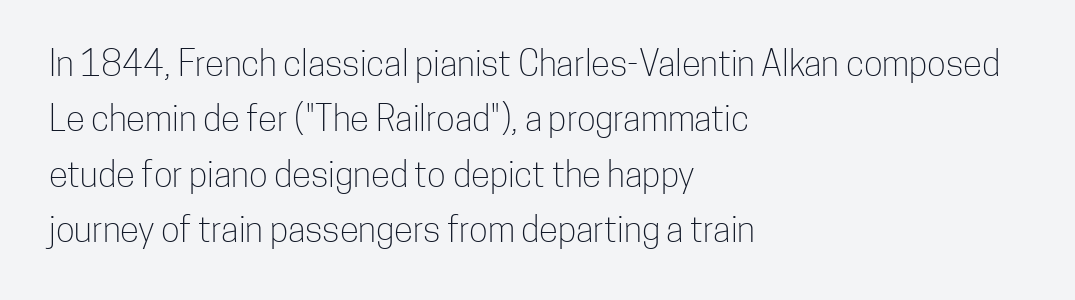
Q: Is the text bold? A: No.
Q: Is the text italic (slanted)? A: No, it is upright.
Q: Is the typeface a serif or a sans-serif typeface? A: Sans-serif.
Q: Is the text underlined? A: No.
Q: How is the paragraph aligned? A: Left-aligned.
Q: Is the spacing between letters normal or unusually wide? A: Normal.
Q: Is the spacing between lines tight, normal or loose? A: Normal.
Q: Width (condensed, normal, or wide)? A: Condensed.
Q: Stroke contrast? A: Low.
Q: x-height? A: Medium.
Q: Monospaced? A: No.
